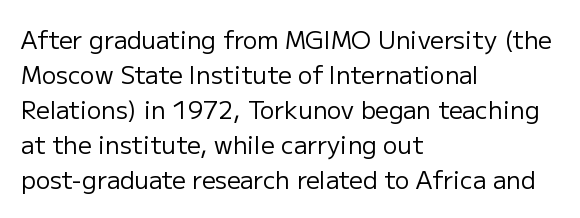
The image shows 24 px text type, upright; set left-aligned, normal line spacing (1.46x), normal letter spacing, not underlined.
